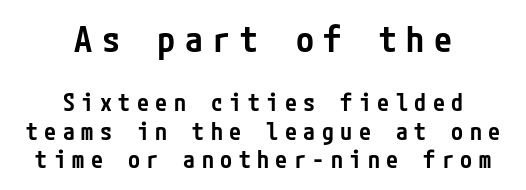
The image shows 36 px semibold, condensed sans-serif type, upright; set centered, line spacing 1.18x, unusually wide letter spacing (+0.27 em), not underlined; the first (top) block is 1.5x larger; low stroke contrast and a medium x-height.
